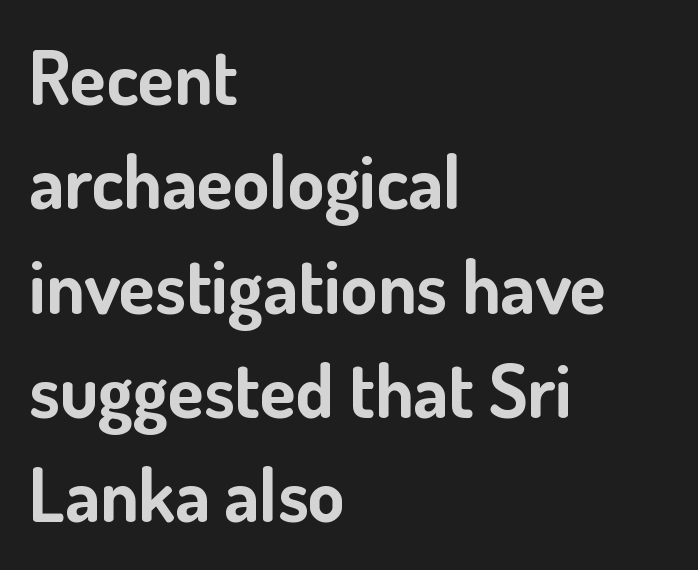
{"serif": "no", "italic": "no", "bold": "yes", "weight": "bold", "width": "normal", "stroke_contrast": "low", "x_height": "small", "monospaced": "no", "underline": "no", "align": "left", "line_spacing": "normal", "line_spacing_ratio": 1.41, "letter_spacing": "normal", "letter_spacing_em": 0.0, "glyph_px": 74}
